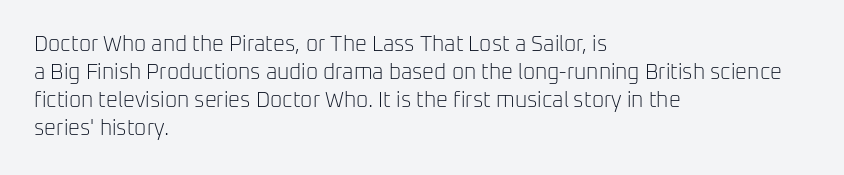
The image shows 21 px text type, upright; set left-aligned, normal line spacing (1.34x), normal letter spacing, not underlined.
